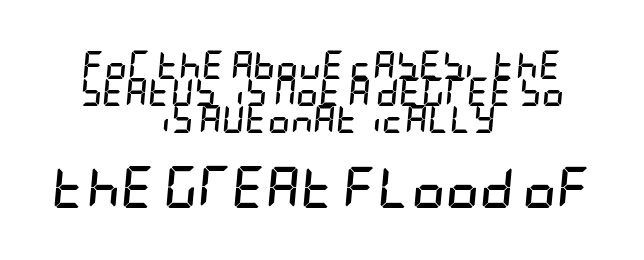
{"italic": "yes", "lean": "right", "slant_degrees": 5, "bold": "yes", "weight": "semibold", "width": "condensed", "stroke_contrast": "low", "x_height": "large", "underline": "no", "align": "center", "line_spacing": "tight", "line_spacing_ratio": 0.97, "letter_spacing": "normal", "letter_spacing_em": 0.0, "larger_block": "second", "size_ratio": 1.5, "glyph_px": 42}
